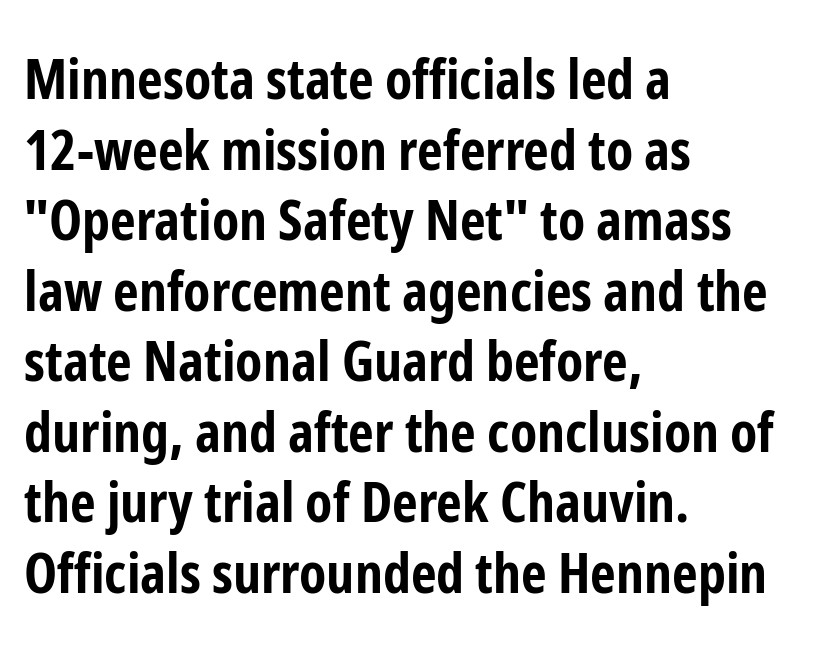
Does extra space separate the letters? No, they use regular spacing. Check the space under the baseline: it is left empty. Type style note: lacks serifs. Caption: bold face, heavy strokes. The rows are spaced the way most documents space them. The passage is arranged the way most books set body copy — flush left.
